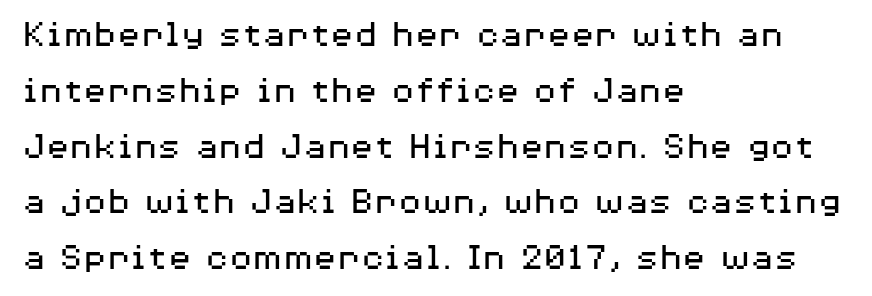
The image shows 39 px regular-weight, wide sans-serif type, upright; set left-aligned, normal line spacing (1.43x), normal letter spacing, not underlined; medium stroke contrast and a medium x-height.
